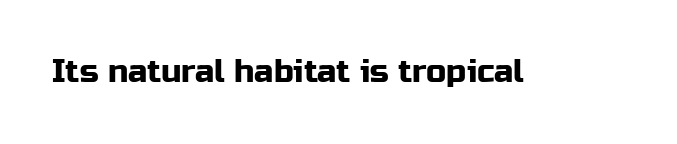
{"serif": "no", "italic": "no", "width": "normal", "stroke_contrast": "low", "x_height": "medium", "monospaced": "no", "underline": "no", "letter_spacing": "normal", "letter_spacing_em": 0.0, "glyph_px": 32}
